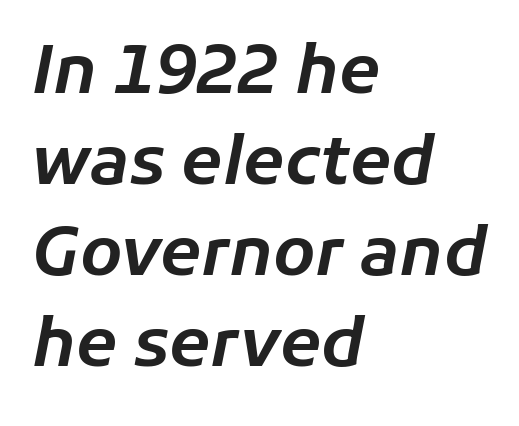
Q: Is the text italic (slanted)? A: Yes, it leans right by about 11 degrees.
Q: Is the text underlined? A: No.
Q: How is the paragraph aligned? A: Left-aligned.
Q: Is the spacing between letters normal or unusually wide? A: Normal.
Q: Is the spacing between lines tight, normal or loose? A: Normal.
Q: Width (condensed, normal, or wide)? A: Normal.
Q: Stroke contrast? A: Low.
Q: x-height? A: Medium.
Q: Monospaced? A: No.
